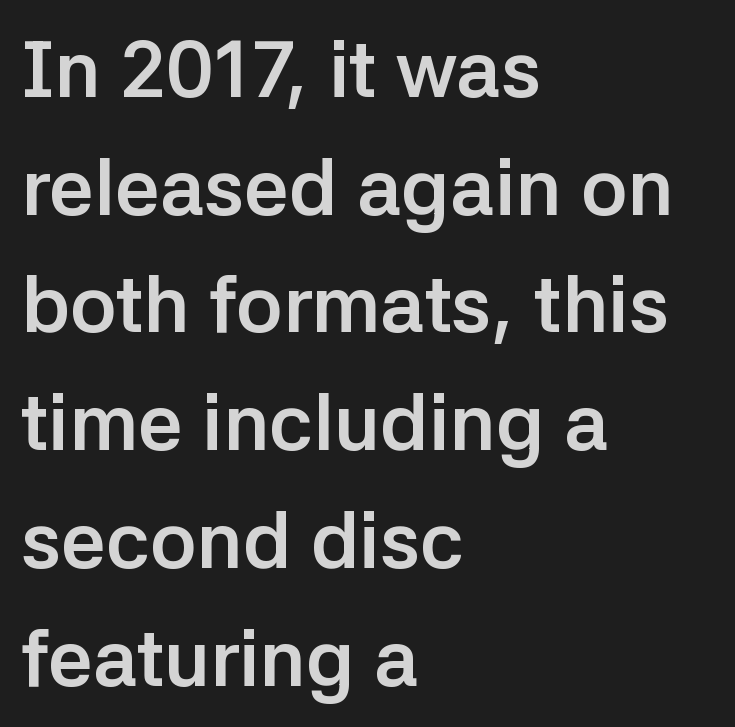
{"serif": "no", "italic": "no", "bold": "yes", "weight": "semibold", "width": "normal", "stroke_contrast": "low", "x_height": "medium", "monospaced": "no", "underline": "no", "align": "left", "line_spacing": "normal", "line_spacing_ratio": 1.49, "letter_spacing": "normal", "letter_spacing_em": 0.0, "glyph_px": 79}
